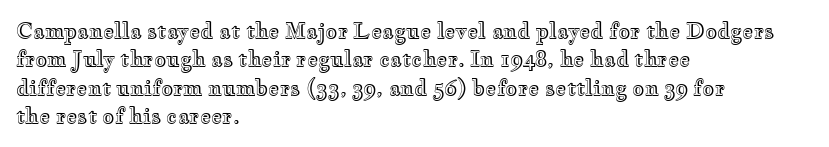
Q: Is the text italic (slanted)? A: No, it is upright.
Q: Is the text underlined? A: No.
Q: How is the paragraph aligned? A: Left-aligned.
Q: Is the spacing between letters normal or unusually wide? A: Normal.
Q: Is the spacing between lines tight, normal or loose? A: Normal.
